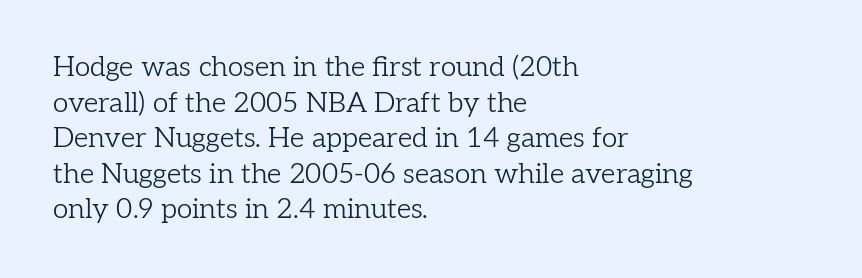
Q: Is the text bold? A: No.
Q: Is the text italic (slanted)? A: No, it is upright.
Q: Is the typeface a serif or a sans-serif typeface? A: Serif.
Q: Is the text underlined? A: No.
Q: How is the paragraph aligned? A: Left-aligned.
Q: Is the spacing between letters normal or unusually wide? A: Normal.
Q: Is the spacing between lines tight, normal or loose? A: Normal.
Q: Width (condensed, normal, or wide)? A: Normal.
Q: Stroke contrast? A: Low.
Q: x-height? A: Medium.
Q: Monospaced? A: No.
